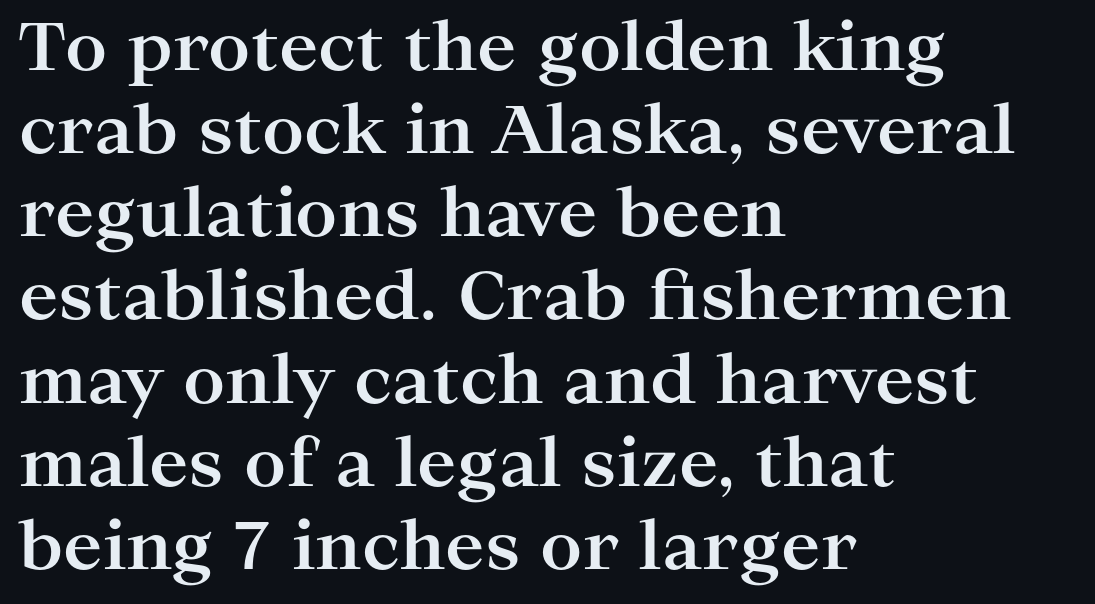
Q: Is the text bold? A: Yes.
Q: Is the text italic (slanted)? A: No, it is upright.
Q: Is the typeface a serif or a sans-serif typeface? A: Serif.
Q: Is the text underlined? A: No.
Q: How is the paragraph aligned? A: Left-aligned.
Q: Is the spacing between letters normal or unusually wide? A: Normal.
Q: Is the spacing between lines tight, normal or loose? A: Normal.
Q: Width (condensed, normal, or wide)? A: Wide.
Q: Stroke contrast? A: High.
Q: x-height? A: Medium.
Q: Monospaced? A: No.
